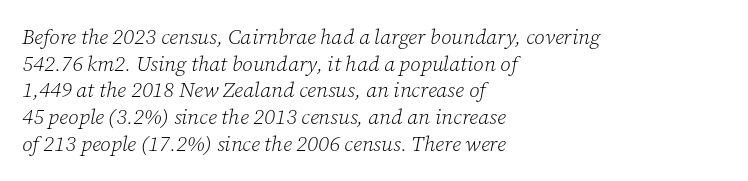
The image shows 21 px text type, italic (leaning right); set left-aligned, normal line spacing (1.27x), normal letter spacing, not underlined.
